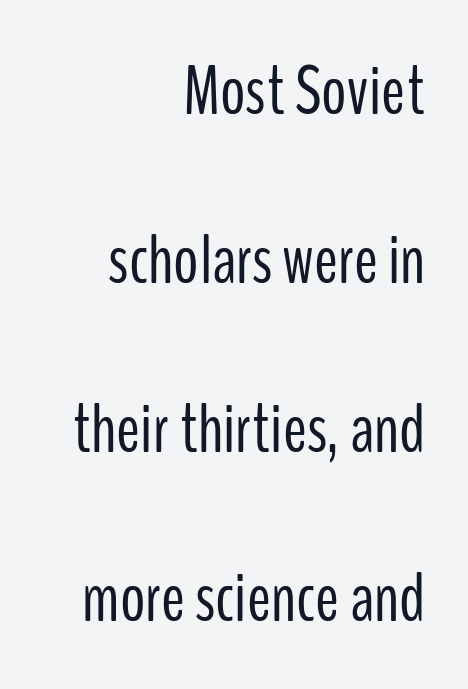
The image shows 71 px light, condensed sans-serif type, upright; set right-aligned, loose line spacing (2.38x), normal letter spacing, not underlined; low stroke contrast and a medium x-height.
